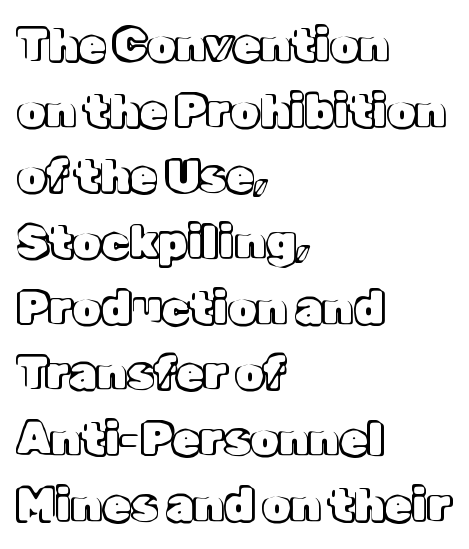
The gap between lines stays unmarked. In terms of leading, this rendering sits right in the middle. A typesetter would mark this as roman, not italic. Spacing between characters is what you'd get straight out of the box.
